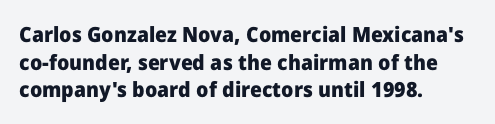
{"italic": "no", "bold": "yes", "underline": "no", "align": "left", "line_spacing": "normal", "line_spacing_ratio": 1.31, "letter_spacing": "normal", "letter_spacing_em": 0.0, "glyph_px": 21}
